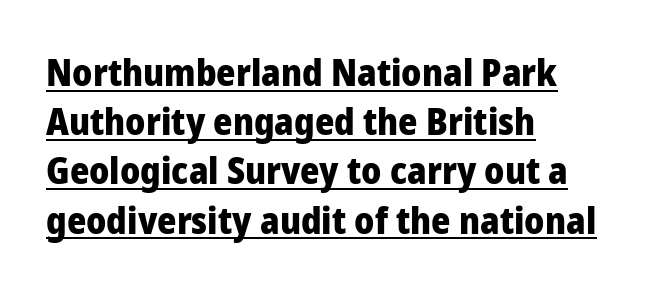
{"serif": "no", "italic": "no", "bold": "yes", "weight": "heavy", "width": "normal", "stroke_contrast": "low", "x_height": "medium", "monospaced": "no", "underline": "yes", "align": "left", "line_spacing": "normal", "line_spacing_ratio": 1.33, "letter_spacing": "normal", "letter_spacing_em": 0.0, "glyph_px": 37}
